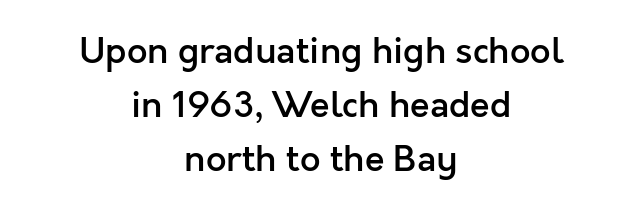
The image shows 36 px semibold sans-serif type, upright; set centered, normal line spacing (1.5x), normal letter spacing, not underlined; a medium x-height.
